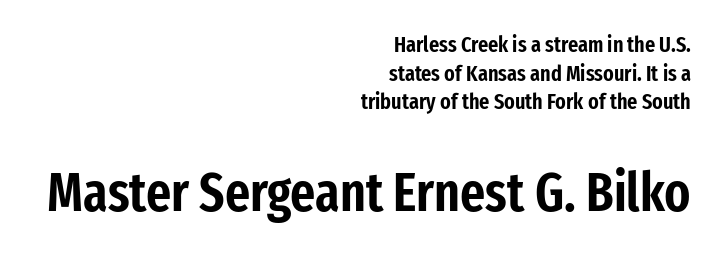
The passage shown is typed in a proportional face where columns would drift. Look at the bottom of the vertical strokes: they stop flat, with no serifs. Type size steps up from the first block to the second. Which margin do the lines hug? The right one — the left edge is uneven. Unmarked baselines from the first word to the last. Rows of type keep a routine distance in the vertical direction.
